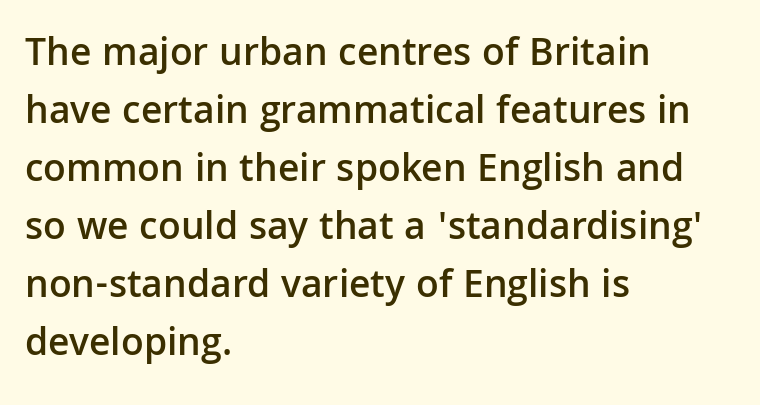
Q: Is the text bold? A: Semi-bold.
Q: Is the text italic (slanted)? A: No, it is upright.
Q: Is the typeface a serif or a sans-serif typeface? A: Sans-serif.
Q: Is the text underlined? A: No.
Q: How is the paragraph aligned? A: Left-aligned.
Q: Is the spacing between letters normal or unusually wide? A: Normal.
Q: Is the spacing between lines tight, normal or loose? A: Normal.
Q: Width (condensed, normal, or wide)? A: Normal.
Q: Stroke contrast? A: Low.
Q: x-height? A: Medium.
Q: Monospaced? A: No.
